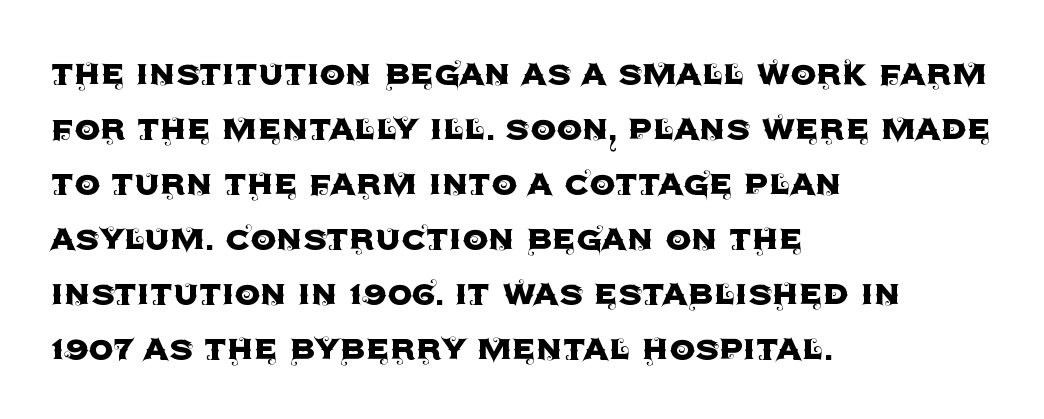
Q: Is the text italic (slanted)? A: No, it is upright.
Q: Is the typeface a serif or a sans-serif typeface? A: Sans-serif.
Q: Is the text underlined? A: No.
Q: How is the paragraph aligned? A: Left-aligned.
Q: Is the spacing between letters normal or unusually wide? A: Normal.
Q: Is the spacing between lines tight, normal or loose? A: Normal.
Q: Width (condensed, normal, or wide)? A: Normal.
Q: x-height? A: Large.
Q: Monospaced? A: No.
